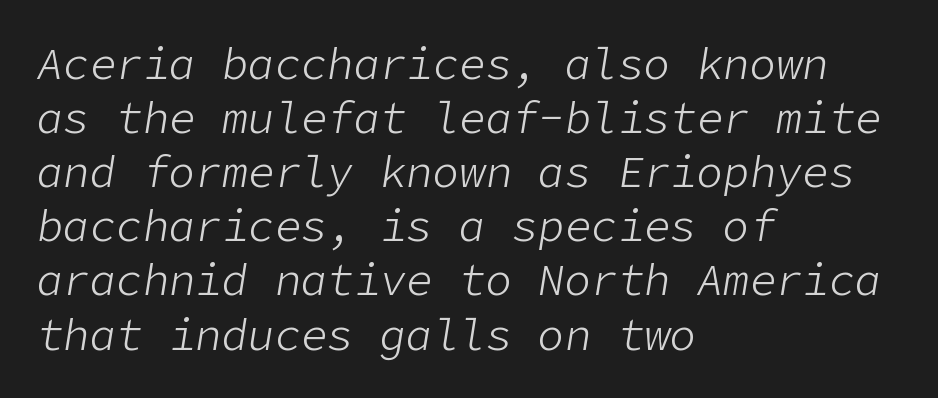
{"italic": "yes", "lean": "right", "slant_degrees": 9, "bold": "no", "weight": "light", "width": "normal", "stroke_contrast": "low", "x_height": "medium", "underline": "no", "align": "left", "line_spacing_ratio": 1.23, "letter_spacing": "normal", "letter_spacing_em": 0.0, "glyph_px": 44}
